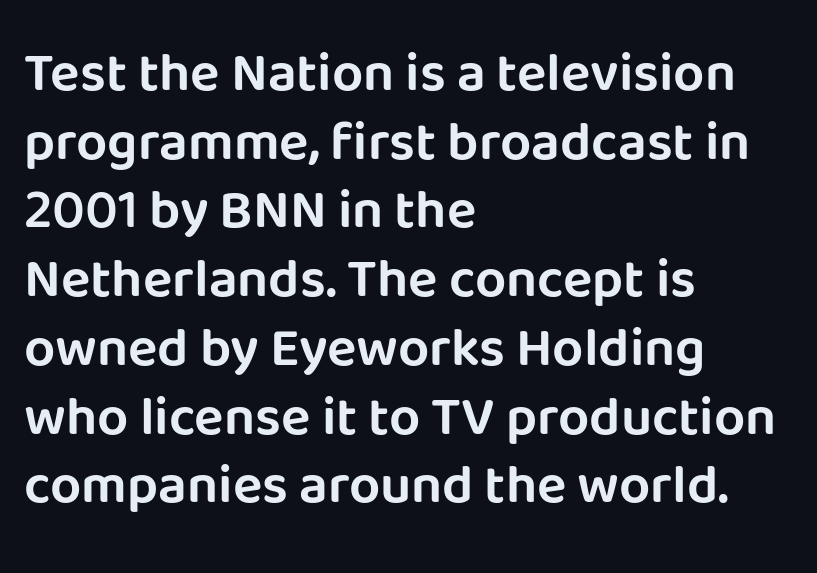
The image shows 55 px sans-serif type, upright; set left-aligned, normal line spacing (1.25x), normal letter spacing, not underlined; low stroke contrast and a large x-height.
